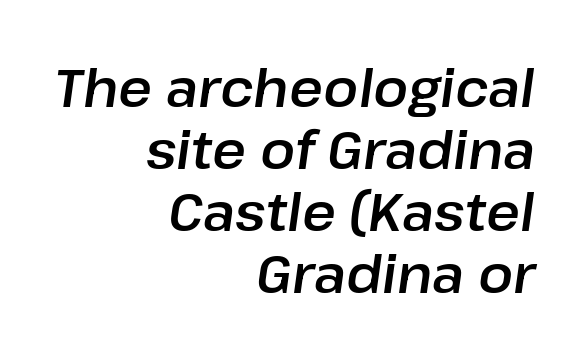
Each word holds together tightly as a unit, with standard inter-letter gaps. Note the varied advance widths — an 'i' is clearly narrower than an 'm'. The rendering applies a slant to the glyphs. The gap between lines stays unmarked.
